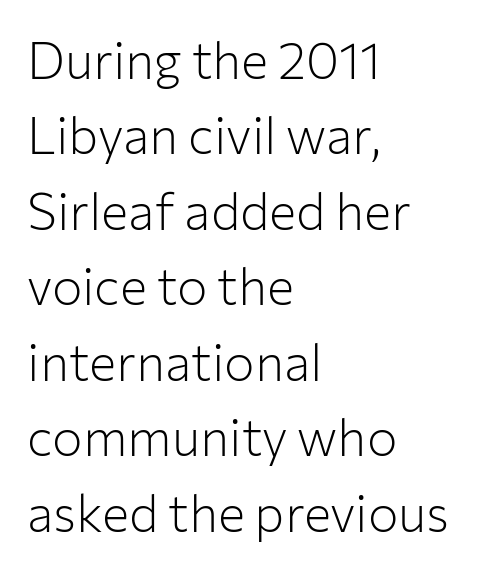
{"serif": "no", "italic": "no", "bold": "no", "weight": "light", "width": "normal", "stroke_contrast": "low", "x_height": "medium", "monospaced": "no", "underline": "no", "align": "left", "line_spacing": "normal", "line_spacing_ratio": 1.48, "letter_spacing": "normal", "letter_spacing_em": 0.0, "glyph_px": 51}
